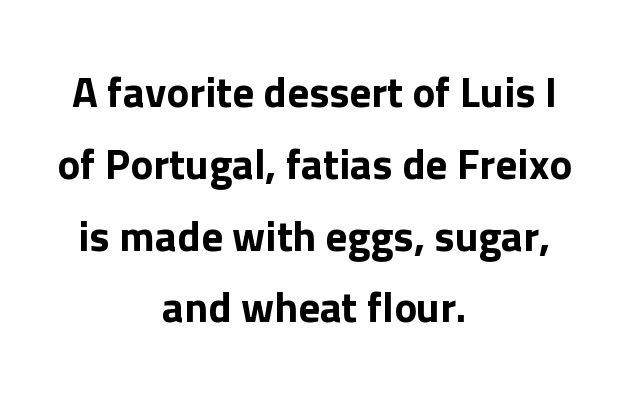
The words here are not underlined. If you drew a line through each stem, it would be perfectly vertical. You could not count columns in this text — the font is proportionally spaced. A student would call this center alignment; a typographer would say set centered. Observe the absence of serifs on each vertical stroke in this sample. Evenly set lines give the paragraph a standard silhouette.
